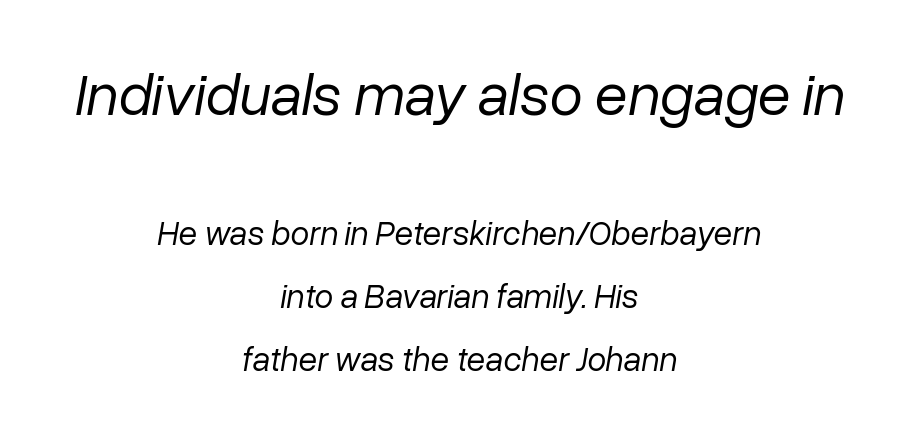
The image shows 60 px regular-weight type, italic (leaning right); set centered, line spacing 1.84x, normal letter spacing, not underlined; the first (top) block is 1.76x larger; low stroke contrast and a medium x-height.
